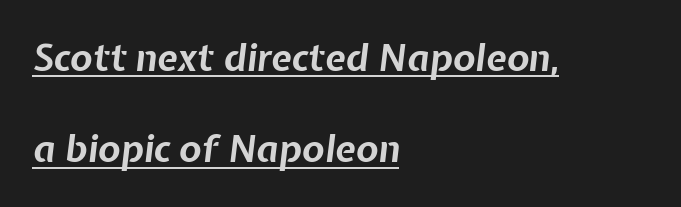
Q: Is the text bold? A: Yes.
Q: Is the text italic (slanted)? A: Yes, it leans right by about 7 degrees.
Q: Is the text underlined? A: Yes.
Q: How is the paragraph aligned? A: Left-aligned.
Q: Is the spacing between letters normal or unusually wide? A: Normal.
Q: Is the spacing between lines tight, normal or loose? A: Loose.
Q: Width (condensed, normal, or wide)? A: Normal.
Q: Stroke contrast? A: Low.
Q: x-height? A: Medium.
Q: Monospaced? A: No.
